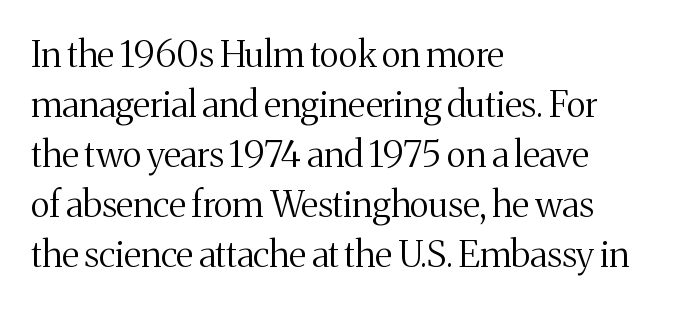
The image shows 36 px regular-weight serif type, upright; set left-aligned, normal line spacing (1.39x), normal letter spacing, not underlined; medium stroke contrast and a medium x-height.
